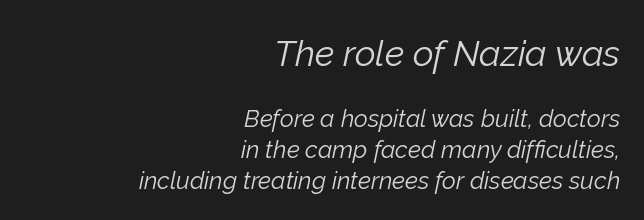
Clear beneath every line of the passage. The letters in the upper block stand taller than those in the block below. Think of a printed novel: that variable character pitch is what you see here. Does the lettering tilt? It does — this is italic.
